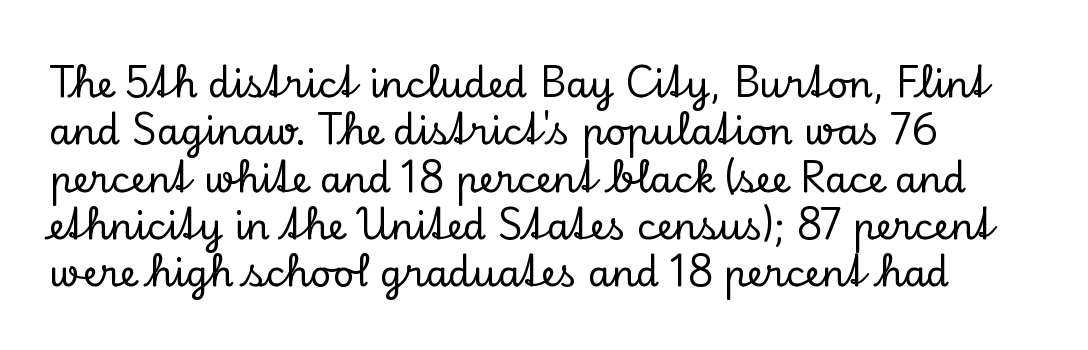
{"italic": "no", "width": "normal", "stroke_contrast": "low", "x_height": "small", "monospaced": "no", "underline": "no", "align": "left", "line_spacing": "normal", "line_spacing_ratio": 1.28, "letter_spacing": "normal", "letter_spacing_em": 0.0, "glyph_px": 37}
